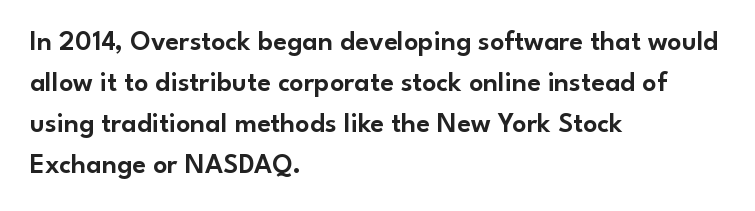
{"serif": "no", "italic": "no", "width": "normal", "stroke_contrast": "low", "x_height": "small", "monospaced": "no", "underline": "no", "align": "left", "line_spacing": "normal", "line_spacing_ratio": 1.47, "letter_spacing": "normal", "letter_spacing_em": 0.0, "glyph_px": 28}
